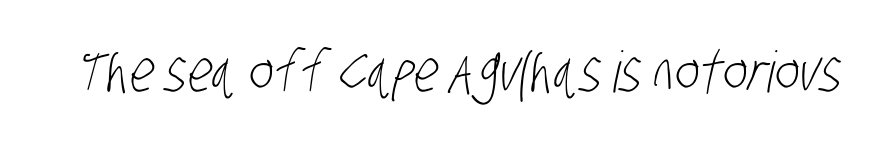
Q: Is the text bold? A: No.
Q: Is the typeface a serif or a sans-serif typeface? A: Sans-serif.
Q: Is the text underlined? A: No.
Q: Is the spacing between letters normal or unusually wide? A: Normal.
Q: Width (condensed, normal, or wide)? A: Condensed.
Q: Stroke contrast? A: Low.
Q: x-height? A: Large.
Q: Monospaced? A: No.
